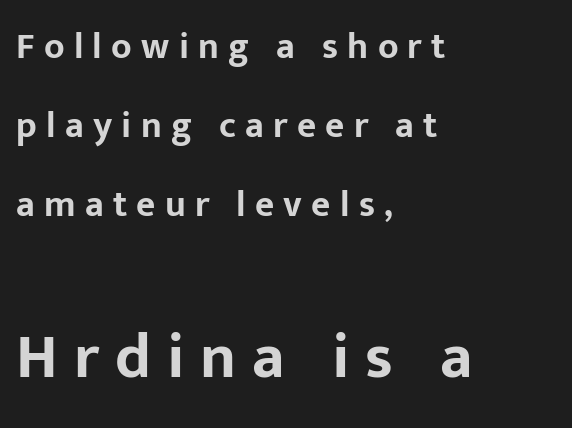
Q: Is the text bold? A: Yes.
Q: Is the text italic (slanted)? A: No, it is upright.
Q: Is the typeface a serif or a sans-serif typeface? A: Sans-serif.
Q: Is the text underlined? A: No.
Q: How is the paragraph aligned? A: Left-aligned.
Q: Is the spacing between letters normal or unusually wide? A: Unusually wide.
Q: Is the spacing between lines tight, normal or loose? A: Loose.
Q: Which block of text is set in a larger size, the first (top) or the second (bottom)? A: The second (bottom) one.
Q: Width (condensed, normal, or wide)? A: Normal.
Q: Stroke contrast? A: Low.
Q: x-height? A: Medium.
Q: Monospaced? A: No.
